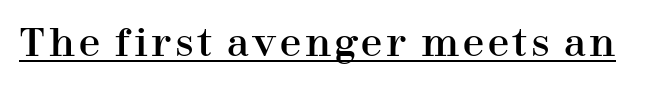
The image shows 38 px serif type, upright; set underlined; high stroke contrast and a medium x-height.
